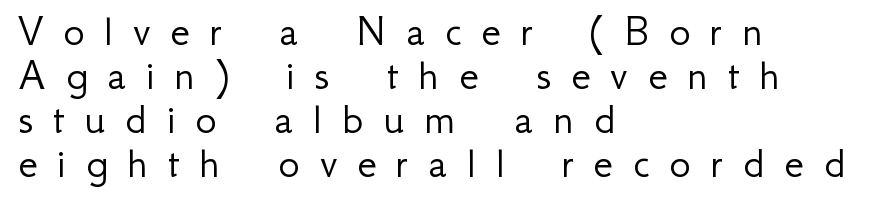
Underlining? Definitely not there. The compositor pushed each line to the left boundary. The passage shown is typed in a proportional face where columns would drift. Successive baselines arrive quickly, one right under another.
